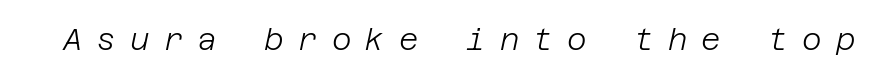
{"italic": "yes", "lean": "right", "slant_degrees": 12, "bold": "no", "weight": "light", "width": "normal", "stroke_contrast": "low", "x_height": "large", "underline": "no", "letter_spacing": "wide", "letter_spacing_em": 0.47, "glyph_px": 30}
